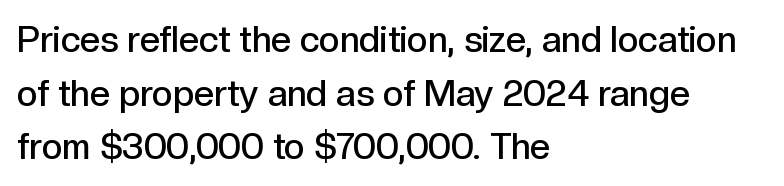
Q: Is the text bold? A: Semi-bold.
Q: Is the text italic (slanted)? A: No, it is upright.
Q: Is the typeface a serif or a sans-serif typeface? A: Sans-serif.
Q: Is the text underlined? A: No.
Q: How is the paragraph aligned? A: Left-aligned.
Q: Is the spacing between letters normal or unusually wide? A: Normal.
Q: Is the spacing between lines tight, normal or loose? A: Normal.
Q: Width (condensed, normal, or wide)? A: Normal.
Q: x-height? A: Medium.
Q: Monospaced? A: No.
